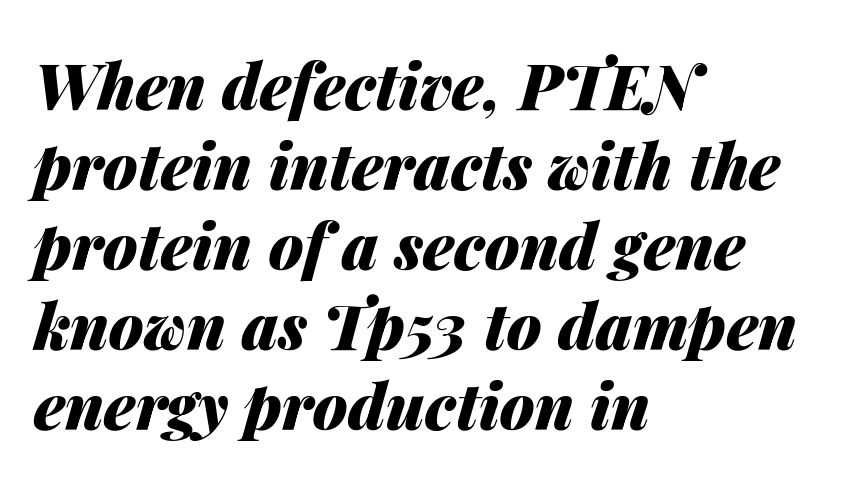
{"italic": "yes", "lean": "right", "slant_degrees": 14, "bold": "yes", "weight": "heavy", "width": "normal", "stroke_contrast": "medium", "x_height": "medium", "monospaced": "no", "underline": "no", "align": "left", "line_spacing": "normal", "line_spacing_ratio": 1.27, "letter_spacing": "normal", "letter_spacing_em": 0.0, "glyph_px": 63}
